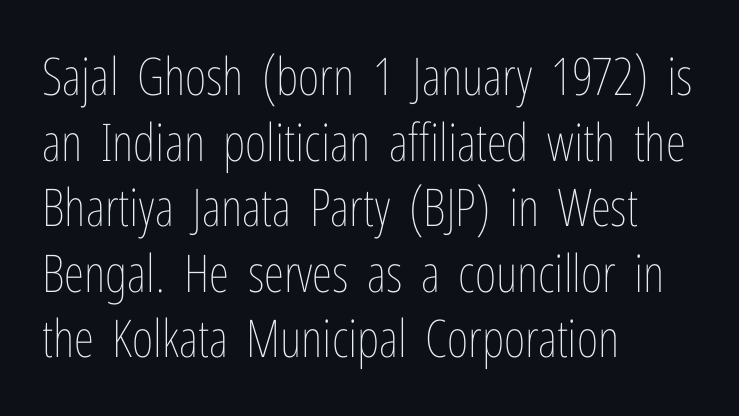
Q: Is the text bold? A: No.
Q: Is the text italic (slanted)? A: No, it is upright.
Q: Is the text underlined? A: No.
Q: How is the paragraph aligned? A: Left-aligned.
Q: Is the spacing between letters normal or unusually wide? A: Normal.
Q: Is the spacing between lines tight, normal or loose? A: Normal.
Q: Width (condensed, normal, or wide)? A: Condensed.
Q: Stroke contrast? A: Low.
Q: x-height? A: Medium.
Q: Monospaced? A: No.
